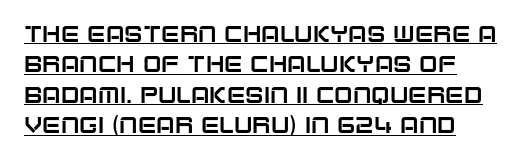
The image shows 22 px text type, upright; set normal line spacing (1.38x), normal letter spacing, underlined.
